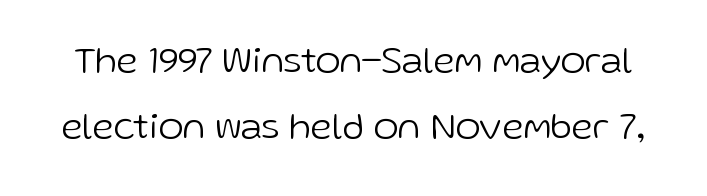
Q: Is the text bold? A: No.
Q: Is the text italic (slanted)? A: No, it is upright.
Q: Is the typeface a serif or a sans-serif typeface? A: Sans-serif.
Q: Is the text underlined? A: No.
Q: Is the spacing between letters normal or unusually wide? A: Normal.
Q: Width (condensed, normal, or wide)? A: Normal.
Q: Stroke contrast? A: Low.
Q: x-height? A: Medium.
Q: Monospaced? A: No.
